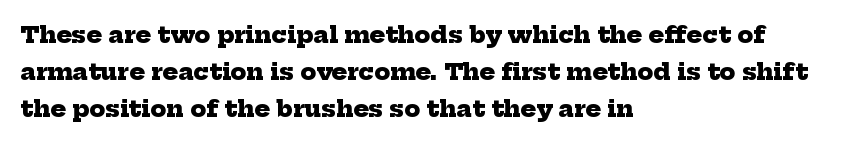
Weight check: bold — yes, fully. Honestly, the letter spacing is just normal — you wouldn't notice it. Lines of text with bare space underneath. Visually the block forms a straight wall on the left and a jagged coastline on the right. The block of text has a typical density, with ordinary space between rows.
